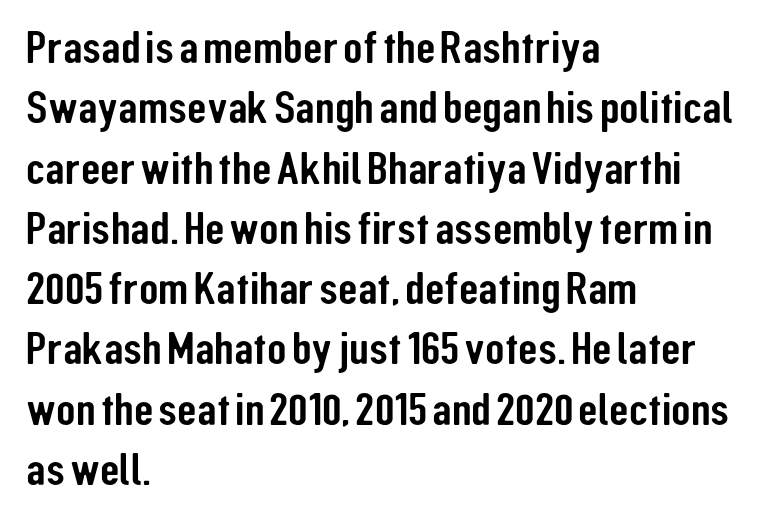
{"serif": "no", "italic": "no", "width": "condensed", "stroke_contrast": "low", "x_height": "medium", "monospaced": "no", "underline": "no", "align": "left", "line_spacing": "normal", "line_spacing_ratio": 1.34, "letter_spacing": "normal", "letter_spacing_em": 0.0, "glyph_px": 45}
